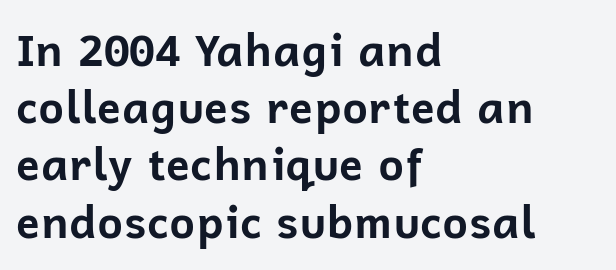
A typesetter would label this face a sans. If you drew a line through each stem, it would be perfectly vertical. Note the varied advance widths — an 'i' is clearly narrower than an 'm'. Type without underlining.
